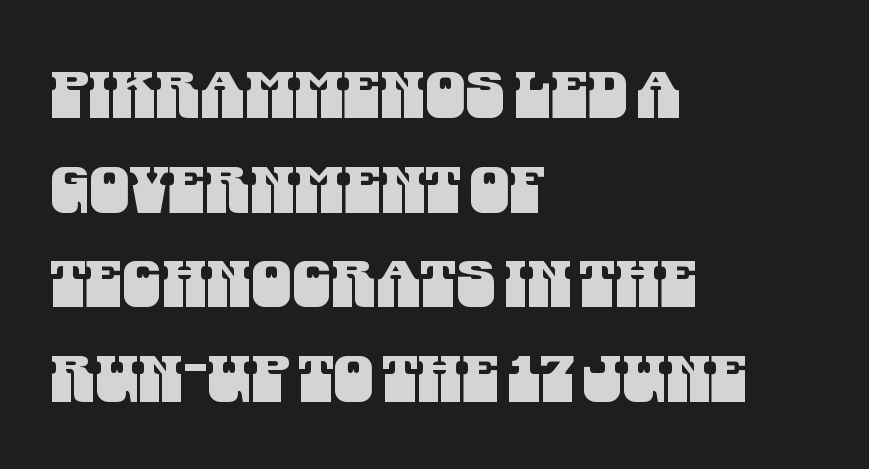
Q: Is the typeface a serif or a sans-serif typeface? A: Sans-serif.
Q: Is the text underlined? A: No.
Q: How is the paragraph aligned? A: Left-aligned.
Q: Is the spacing between letters normal or unusually wide? A: Normal.
Q: Is the spacing between lines tight, normal or loose? A: Normal.
Q: Width (condensed, normal, or wide)? A: Condensed.
Q: Stroke contrast? A: Medium.
Q: x-height? A: Large.
Q: Monospaced? A: No.
